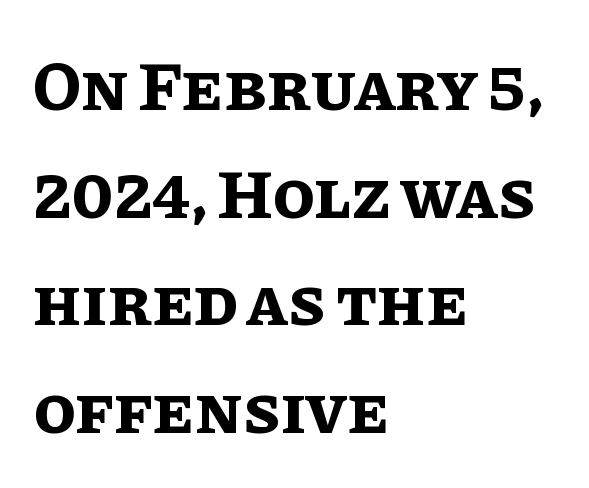
Q: Is the text bold? A: Yes.
Q: Is the text italic (slanted)? A: No, it is upright.
Q: Is the text underlined? A: No.
Q: How is the paragraph aligned? A: Left-aligned.
Q: Is the spacing between letters normal or unusually wide? A: Normal.
Q: Is the spacing between lines tight, normal or loose? A: Normal.
Q: Width (condensed, normal, or wide)? A: Normal.
Q: Stroke contrast? A: Low.
Q: x-height? A: Large.
Q: Monospaced? A: No.
